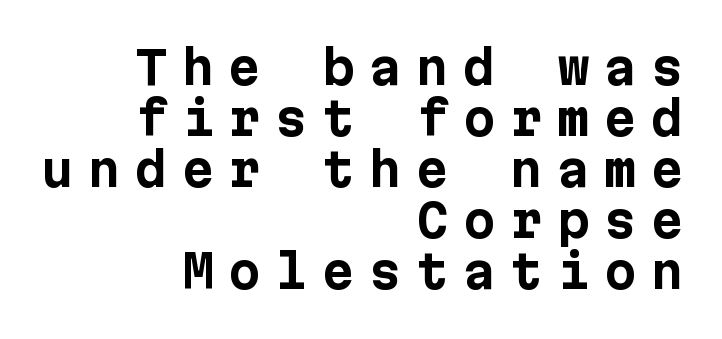
Q: Is the text bold? A: Yes.
Q: Is the text italic (slanted)? A: No, it is upright.
Q: Is the typeface a serif or a sans-serif typeface? A: Sans-serif.
Q: Is the text underlined? A: No.
Q: How is the paragraph aligned? A: Right-aligned.
Q: Is the spacing between letters normal or unusually wide? A: Unusually wide.
Q: Is the spacing between lines tight, normal or loose? A: Tight.
Q: Width (condensed, normal, or wide)? A: Normal.
Q: Stroke contrast? A: Low.
Q: x-height? A: Medium.
